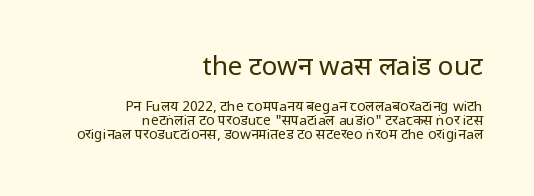
Q: Is the text bold? A: No.
Q: Is the text italic (slanted)? A: No, it is upright.
Q: Is the text underlined? A: No.
Q: How is the paragraph aligned? A: Right-aligned.
Q: Is the spacing between letters normal or unusually wide? A: Normal.
Q: Is the spacing between lines tight, normal or loose? A: Tight.
Q: Which block of text is set in a larger size, the first (top) or the second (bottom)? A: The first (top) one.
